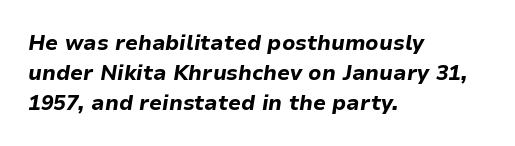
A typesetter would call this zero additional tracking. If you measured baseline to baseline, you'd find a middling distance. The specimen omits any rule beneath the text block's lines. The face used here has the dense, thick strokes of a bold. Typeset ragged right — the left edge is the straight one. In terms of posture, this sample is oblique.
